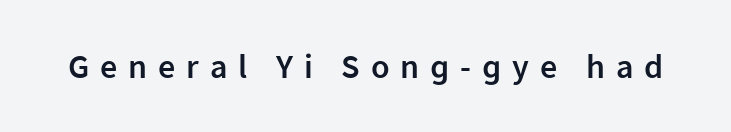
What stands out about the letter spacing? Its width — letters are far apart. Font category for this specimen: sans-serif. Slightly chunky letters — semibold, I'd say, not full bold. The glyphs are unaccompanied by any horizontal stroke below them. Notice how the stems are strictly vertical — no italics here.
